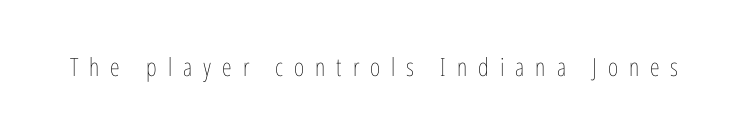
The image shows 25 px text type, upright; set unusually wide letter spacing (+0.44 em), not underlined.
